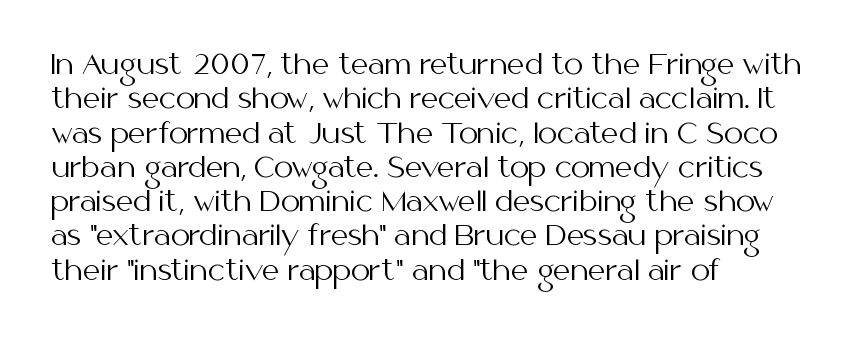
Q: Is the text bold? A: No.
Q: Is the text italic (slanted)? A: No, it is upright.
Q: Is the text underlined? A: No.
Q: How is the paragraph aligned? A: Left-aligned.
Q: Is the spacing between letters normal or unusually wide? A: Normal.
Q: Is the spacing between lines tight, normal or loose? A: Normal.
